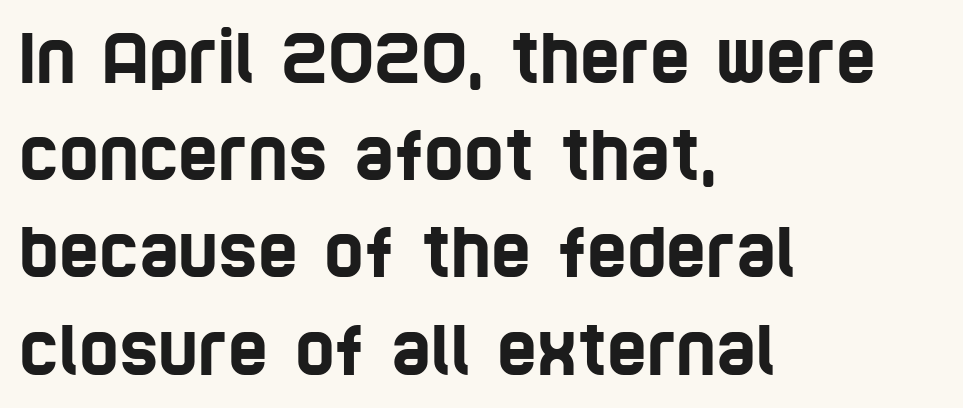
Q: Is the typeface a serif or a sans-serif typeface? A: Sans-serif.
Q: Is the text underlined? A: No.
Q: How is the paragraph aligned? A: Left-aligned.
Q: Is the spacing between letters normal or unusually wide? A: Normal.
Q: Is the spacing between lines tight, normal or loose? A: Normal.
Q: Width (condensed, normal, or wide)? A: Condensed.
Q: Stroke contrast? A: Low.
Q: x-height? A: Large.
Q: Monospaced? A: No.
